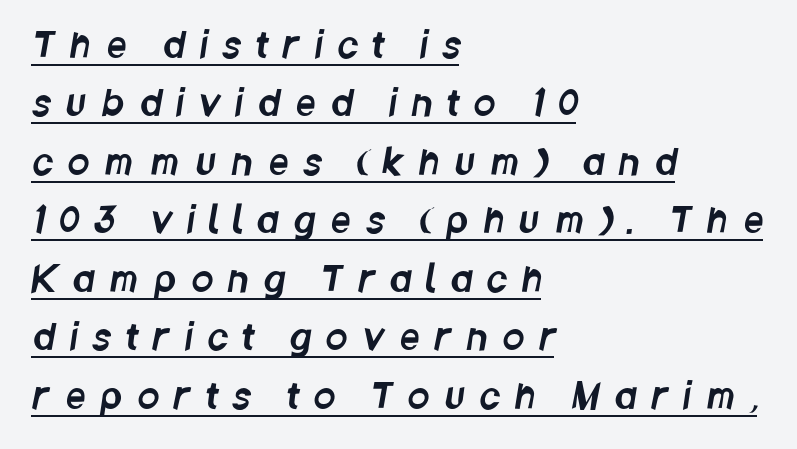
Q: Is the typeface a serif or a sans-serif typeface? A: Sans-serif.
Q: Is the text underlined? A: Yes.
Q: How is the paragraph aligned? A: Left-aligned.
Q: Is the spacing between letters normal or unusually wide? A: Unusually wide.
Q: Is the spacing between lines tight, normal or loose? A: Normal.
Q: Width (condensed, normal, or wide)? A: Condensed.
Q: Stroke contrast? A: Low.
Q: x-height? A: Large.
Q: Monospaced? A: No.
